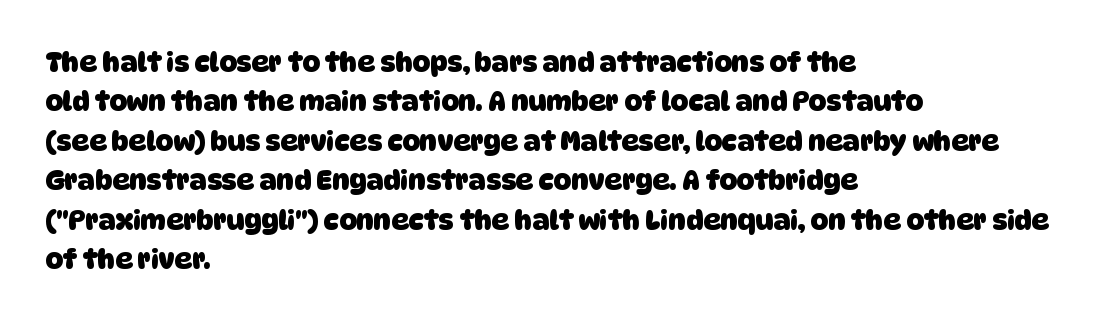
The image shows 27 px bold type; set left-aligned, normal line spacing (1.46x), normal letter spacing, not underlined.
